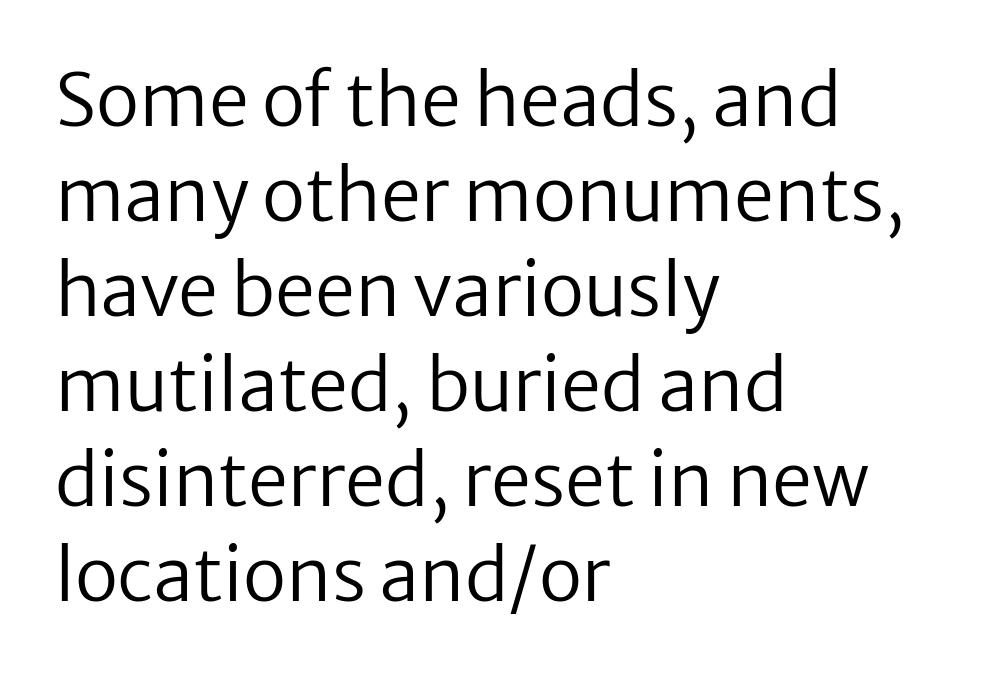
{"serif": "no", "italic": "no", "bold": "no", "weight": "regular", "width": "normal", "stroke_contrast": "low", "x_height": "medium", "monospaced": "no", "underline": "no", "align": "left", "line_spacing": "normal", "line_spacing_ratio": 1.32, "letter_spacing": "normal", "letter_spacing_em": 0.0, "glyph_px": 72}
